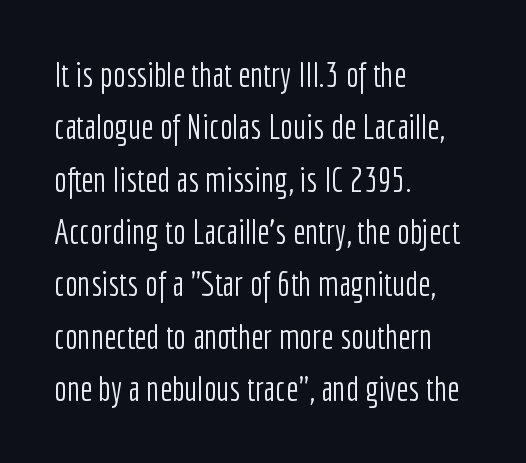
The image shows 34 px light, condensed sans-serif type, upright; set left-aligned, normal line spacing (1.54x), normal letter spacing, not underlined; low stroke contrast and a medium x-height.
